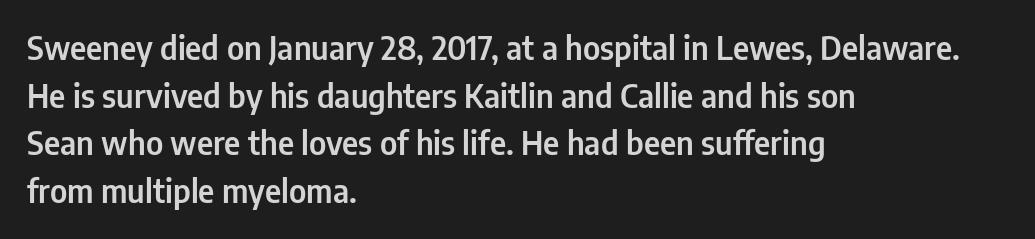
The face used here is proportionally spaced, like ordinary book or web type. Descenders hang freely into open space. There is no visible air inserted between adjacent glyphs. Is the block centered? No — it sits flush against the left margin. Ascenders rise straight up at ninety degrees. How would I describe the line gaps? Plain and ordinary.
